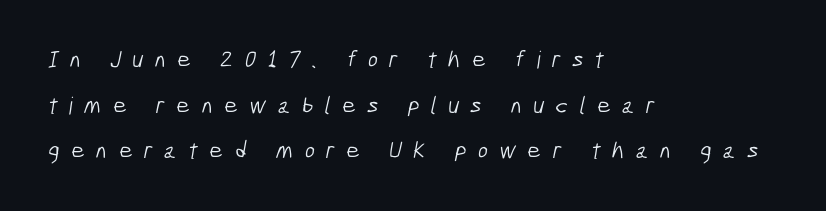
If you drew a ruler down the left edge, every line would touch it. The string is rendered with underlining switched off. This sample trades compactness for vertical openness between lines. Students, note that the glyphs here are deliberately spaced far apart. The characters are drawn with everyday or finer stroke widths.
